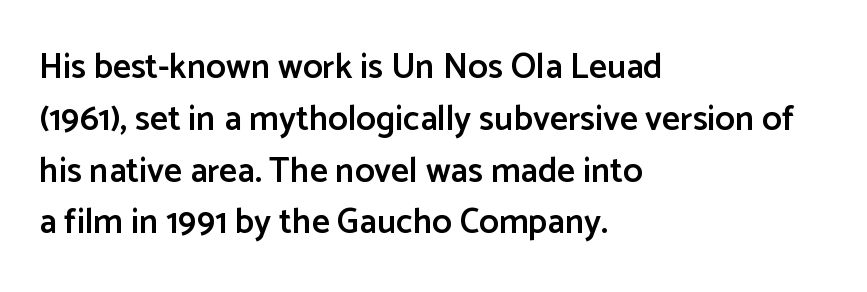
Is this a fixed-width face? No — the glyphs have proportional, varying widths. The type sits square on the baseline with zero lean. A classic flush-left, rag-right setting is used for this passage. Nope, no serifs anywhere on these letters. A clean baseline with only descenders dipping below it.
